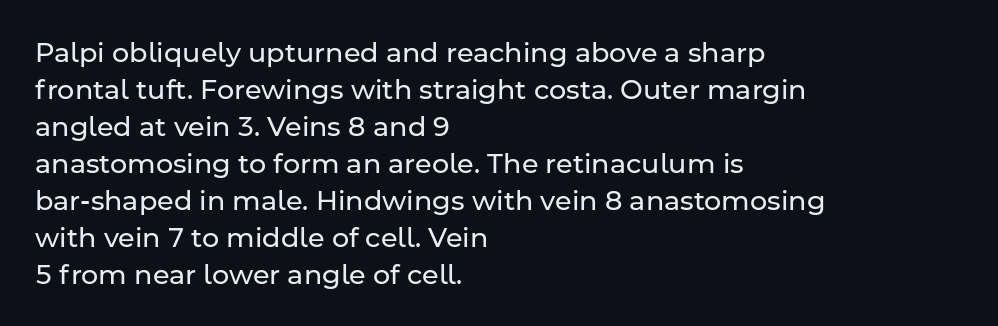
Reading down the block, your eye returns to a fixed left position each line. Tall strokes in this sample are plumb rather than angled. The rendering uses a moderate line-height, typical for paragraphs. This is not heavy type; no bold has been used. Any mark beneath the type? The region is blank. Each word holds together tightly as a unit, with standard inter-letter gaps.
